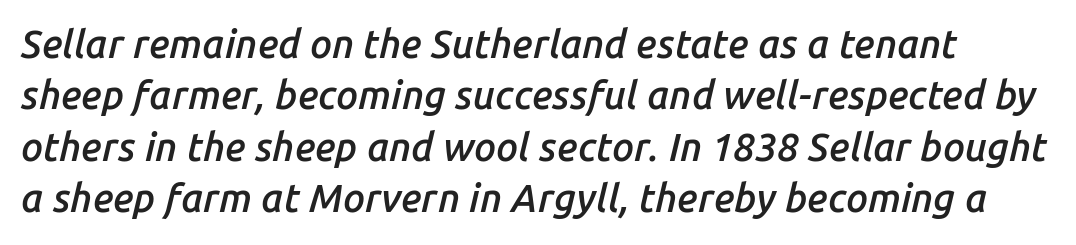
The image shows 39 px semibold type, italic (leaning right); set normal line spacing (1.32x), normal letter spacing, not underlined; low stroke contrast and a medium x-height.
